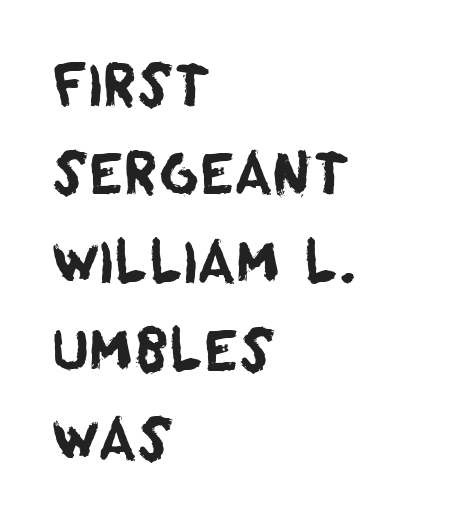
Q: Is the typeface a serif or a sans-serif typeface? A: Sans-serif.
Q: Is the text underlined? A: No.
Q: How is the paragraph aligned? A: Left-aligned.
Q: Is the spacing between letters normal or unusually wide? A: Normal.
Q: Is the spacing between lines tight, normal or loose? A: Normal.
Q: Width (condensed, normal, or wide)? A: Normal.
Q: Stroke contrast? A: Low.
Q: x-height? A: Large.
Q: Monospaced? A: No.
